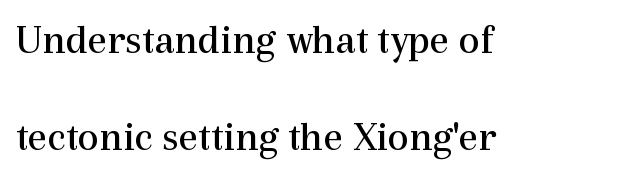
The image shows 42 px regular-weight serif type, upright; set left-aligned, loose line spacing (2.32x), normal letter spacing, not underlined; a medium x-height.
